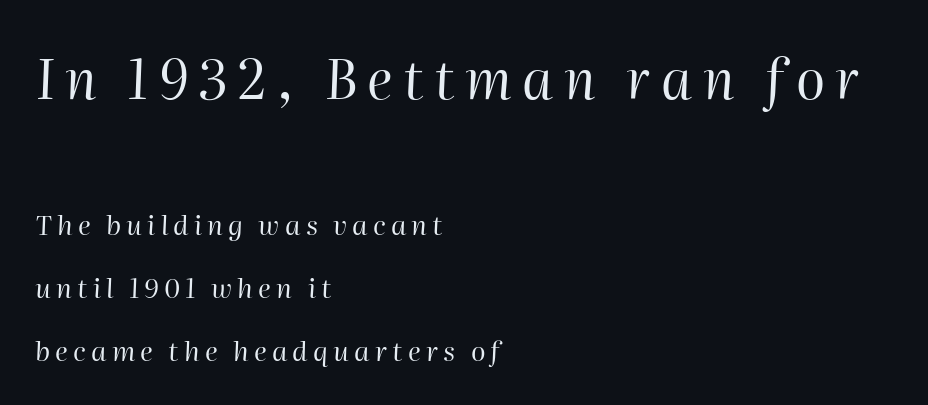
Q: Is the text bold? A: No.
Q: Is the text italic (slanted)? A: Yes, it leans right by about 2 degrees.
Q: Is the text underlined? A: No.
Q: How is the paragraph aligned? A: Left-aligned.
Q: Is the spacing between lines tight, normal or loose? A: Loose.
Q: Which block of text is set in a larger size, the first (top) or the second (bottom)? A: The first (top) one.
Q: Width (condensed, normal, or wide)? A: Normal.
Q: Stroke contrast? A: High.
Q: x-height? A: Medium.
Q: Monospaced? A: No.
